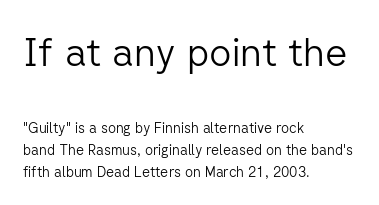
Examine the stroke ends and you'll find no serifs. Where is the straight margin? On the left. Counters stay open thanks to moderate or lighter strokes. This rendering leaves character spacing at its baseline value.
